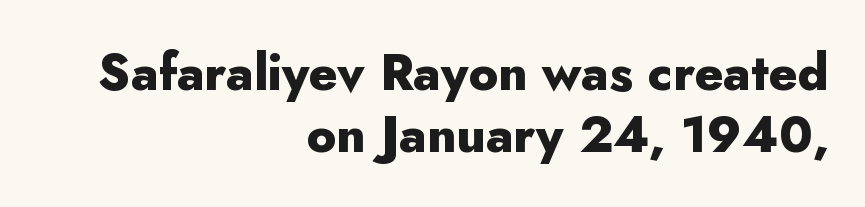
The image shows 50 px heavy sans-serif type, upright; set right-aligned, line spacing 1.24x, normal letter spacing, not underlined; low stroke contrast and a small x-height.
